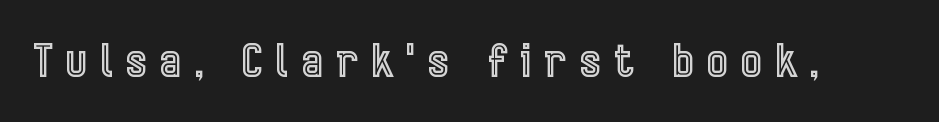
{"italic": "no", "width": "condensed", "x_height": "medium", "monospaced": "no", "underline": "no", "letter_spacing": "wide", "letter_spacing_em": 0.3, "glyph_px": 45}
